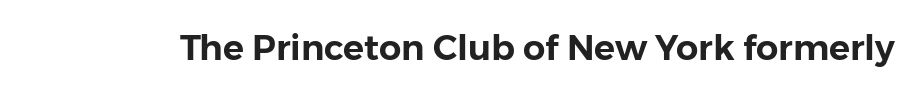
{"serif": "no", "italic": "no", "width": "normal", "stroke_contrast": "low", "x_height": "medium", "monospaced": "no", "underline": "no", "letter_spacing": "normal", "letter_spacing_em": 0.0, "glyph_px": 35}
